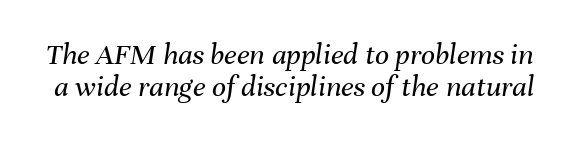
The image shows 31 px regular-weight type, italic (leaning right); set tight line spacing (1.03x), normal letter spacing, not underlined; medium stroke contrast and a medium x-height.
